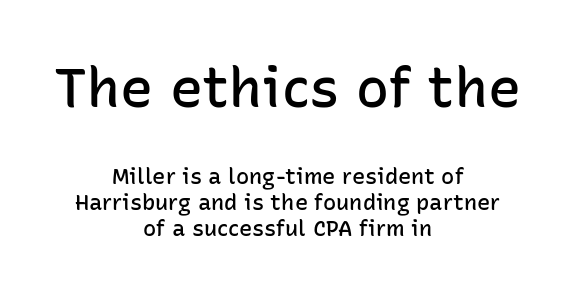
{"serif": "no", "italic": "no", "bold": "semi", "weight": "semibold", "width": "normal", "stroke_contrast": "low", "x_height": "medium", "monospaced": "no", "underline": "no", "align": "center", "line_spacing_ratio": 1.18, "letter_spacing": "normal", "letter_spacing_em": 0.0, "larger_block": "first", "size_ratio": 2.5, "glyph_px": 55}
